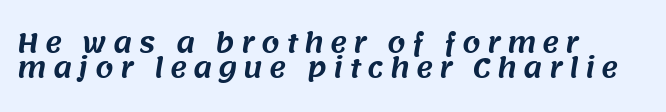
The image shows 26 px text type; set left-aligned, tight line spacing (0.97x), unusually wide letter spacing (+0.24 em), not underlined.
